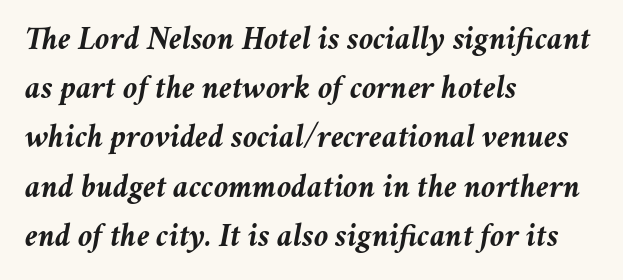
Q: Is the text bold? A: Yes.
Q: Is the text italic (slanted)? A: Yes, it leans right by about 11 degrees.
Q: Is the text underlined? A: No.
Q: How is the paragraph aligned? A: Left-aligned.
Q: Is the spacing between letters normal or unusually wide? A: Normal.
Q: Is the spacing between lines tight, normal or loose? A: Normal.
Q: Width (condensed, normal, or wide)? A: Normal.
Q: Stroke contrast? A: Medium.
Q: x-height? A: Medium.
Q: Monospaced? A: No.
